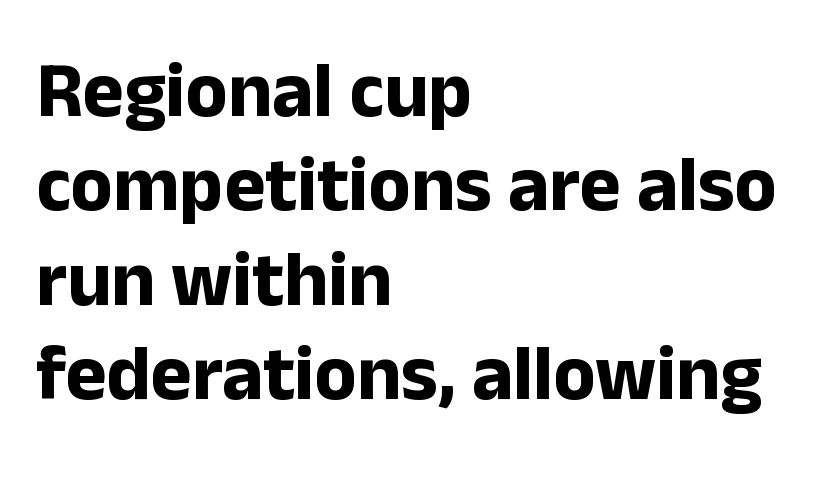
The letters stand straight up with perfectly vertical stems. These lines are rendered in a variable-pitch font. Reading down the block, your eye returns to a fixed left position each line. Lines of text with bare space underneath.
